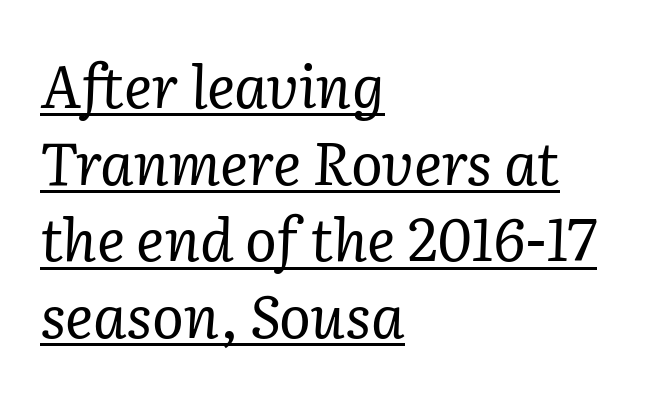
The image shows 59 px regular-weight serif type, italic (leaning right); set left-aligned, normal line spacing (1.3x), normal letter spacing, underlined; low stroke contrast and a medium x-height.
